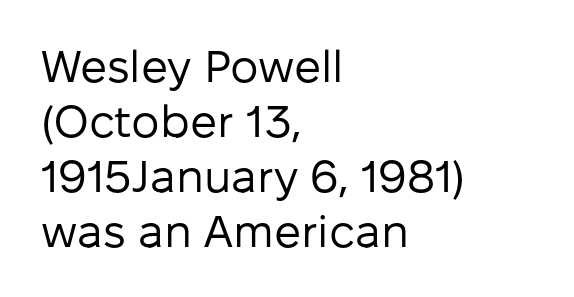
The image shows 45 px regular-weight sans-serif type, upright; set left-aligned, line spacing 1.22x, normal letter spacing, not underlined; low stroke contrast and a medium x-height.
